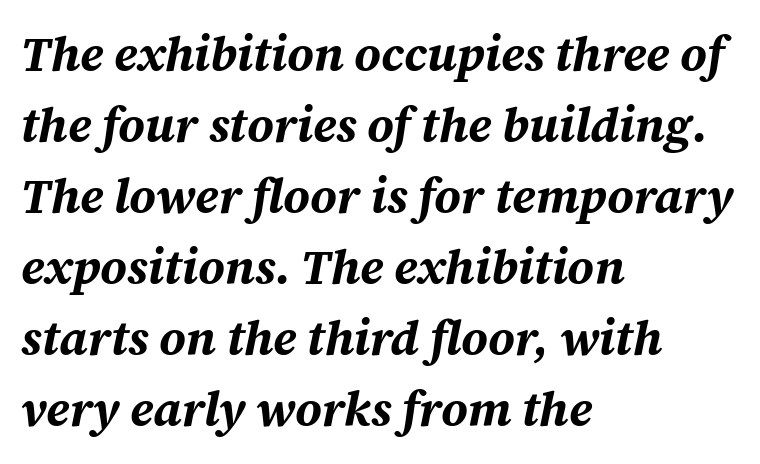
How are the letters spaced? Ordinarily, with no added tracking. This sample uses an oblique cut, with every glyph tilted off the vertical. Typesetter's note: full bold, strokes at maximum text heaviness. The vertical gap from one line to the next is medium. Do the characters align in a grid? No, the font is proportional. Anything drawn beneath the words? Only blank space.
